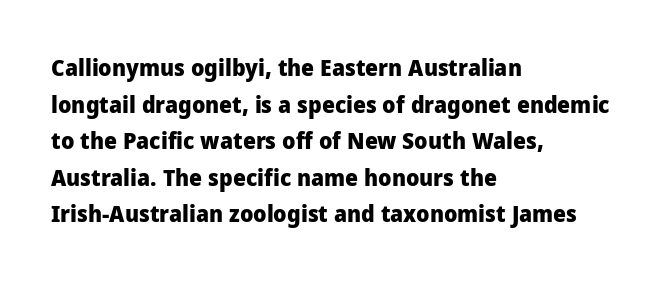
Visually the block forms a straight wall on the left and a jagged coastline on the right. The letters are bold, with thick, heavy strokes. The gap between lines stays unmarked. This sample keeps an unexceptional amount of space between lines. The horizontal fit of the characters is conventional and even. Vertical strokes here are truly vertical.
